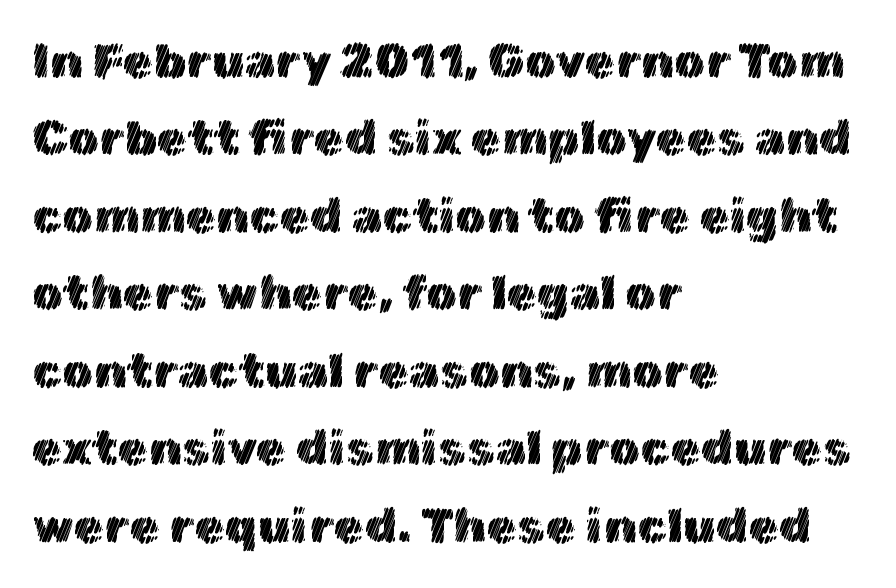
Q: Is the text italic (slanted)? A: No, it is upright.
Q: Is the text underlined? A: No.
Q: How is the paragraph aligned? A: Left-aligned.
Q: Is the spacing between letters normal or unusually wide? A: Normal.
Q: Is the spacing between lines tight, normal or loose? A: Normal.
Q: Width (condensed, normal, or wide)? A: Normal.
Q: x-height? A: Medium.
Q: Monospaced? A: No.
